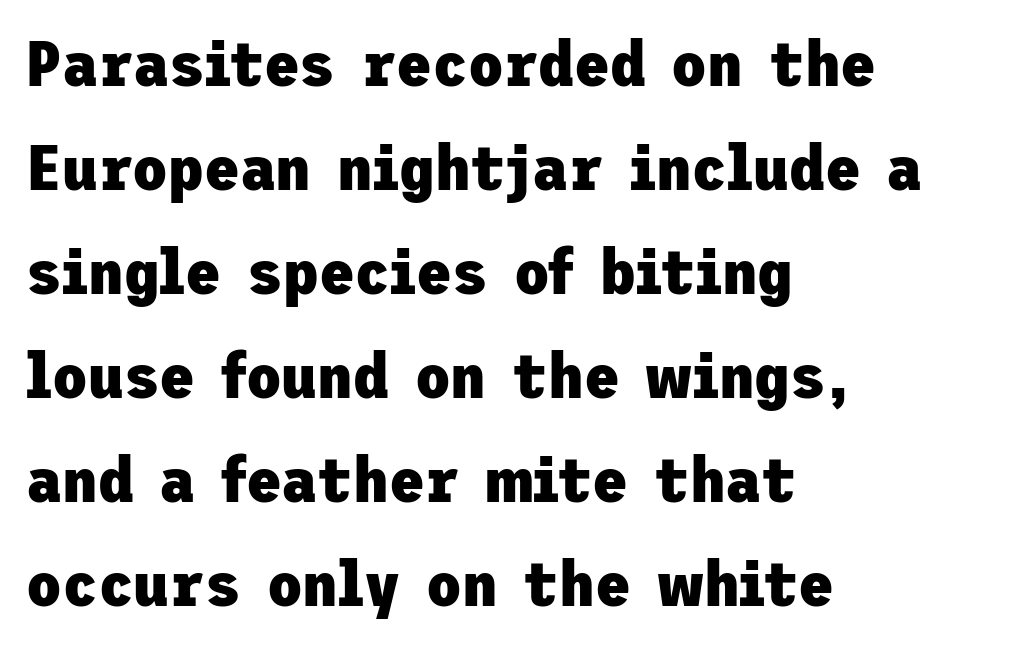
The image shows 65 px heavy sans-serif type, upright; set left-aligned, normal line spacing (1.6x), normal letter spacing, not underlined; low stroke contrast and a medium x-height.
